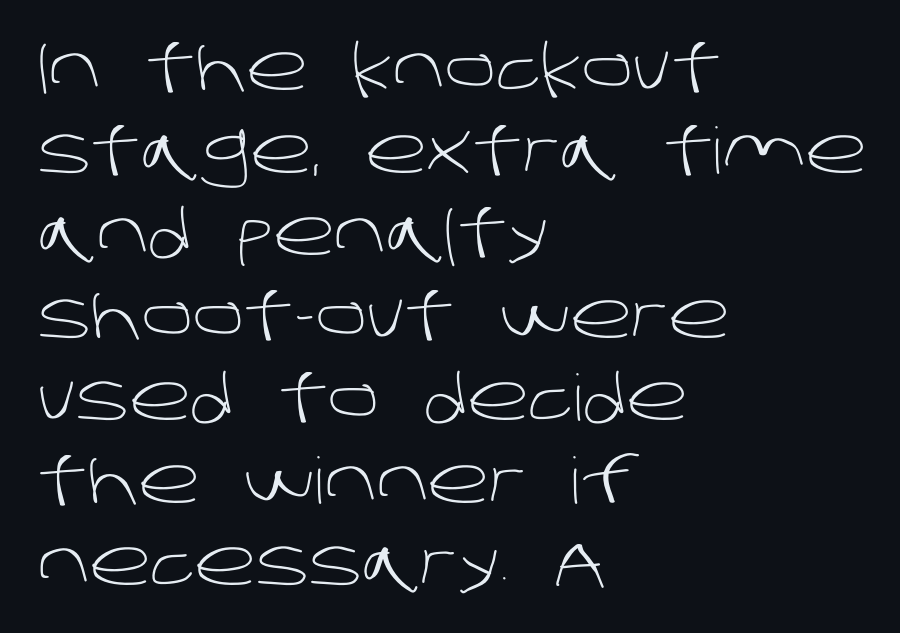
{"serif": "no", "bold": "no", "weight": "light", "width": "normal", "stroke_contrast": "low", "x_height": "large", "monospaced": "no", "underline": "no", "align": "left", "line_spacing": "normal", "line_spacing_ratio": 1.29, "letter_spacing": "normal", "letter_spacing_em": 0.0, "glyph_px": 64}
